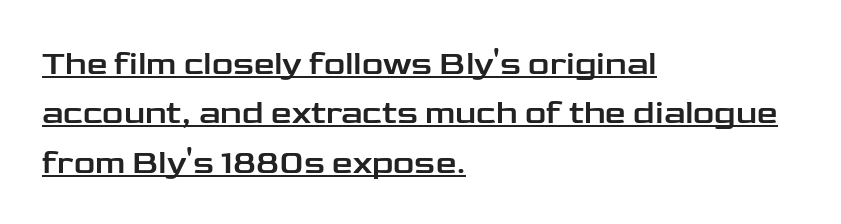
The image shows 33 px wide sans-serif type, upright; set left-aligned, normal line spacing (1.5x), normal letter spacing, underlined; low stroke contrast and a medium x-height.
